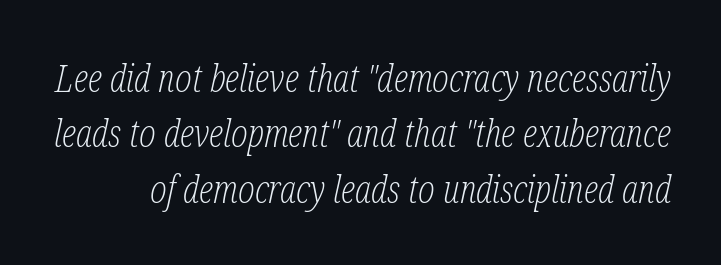
The image shows 39 px light, condensed serif type, italic (leaning right); set normal line spacing (1.42x), normal letter spacing, not underlined; low stroke contrast and a medium x-height.
